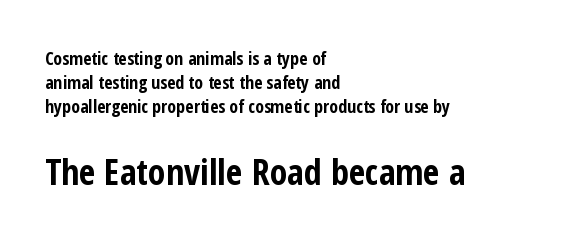
{"serif": "no", "italic": "no", "bold": "yes", "weight": "bold", "width": "condensed", "stroke_contrast": "low", "x_height": "medium", "monospaced": "no", "underline": "no", "align": "left", "line_spacing": "normal", "line_spacing_ratio": 1.34, "letter_spacing": "normal", "letter_spacing_em": 0.0, "larger_block": "second", "size_ratio": 2.0, "glyph_px": 36}
